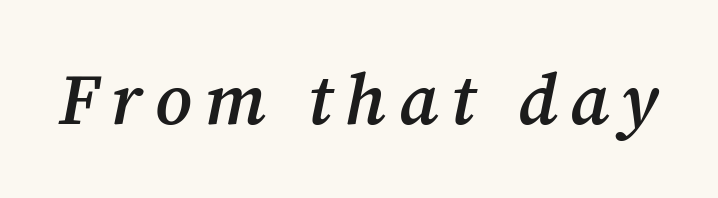
Q: Is the text bold? A: Semi-bold.
Q: Is the text italic (slanted)? A: Yes, it leans right by about 12 degrees.
Q: Is the typeface a serif or a sans-serif typeface? A: Serif.
Q: Is the text underlined? A: No.
Q: Width (condensed, normal, or wide)? A: Normal.
Q: Stroke contrast? A: Medium.
Q: x-height? A: Medium.
Q: Monospaced? A: No.
